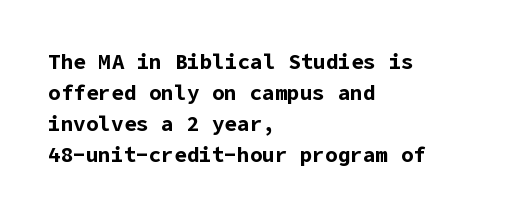
Q: Is the text bold? A: Yes.
Q: Is the text italic (slanted)? A: No, it is upright.
Q: Is the text underlined? A: No.
Q: How is the paragraph aligned? A: Left-aligned.
Q: Is the spacing between letters normal or unusually wide? A: Normal.
Q: Is the spacing between lines tight, normal or loose? A: Normal.
